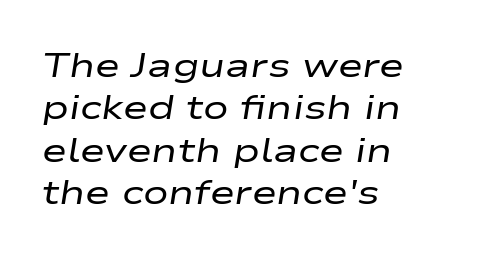
Q: Is the text bold? A: No.
Q: Is the text italic (slanted)? A: Yes, it leans right by about 9 degrees.
Q: Is the text underlined? A: No.
Q: How is the paragraph aligned? A: Left-aligned.
Q: Is the spacing between letters normal or unusually wide? A: Normal.
Q: Is the spacing between lines tight, normal or loose? A: Normal.
Q: Width (condensed, normal, or wide)? A: Wide.
Q: Stroke contrast? A: Low.
Q: x-height? A: Medium.
Q: Monospaced? A: No.
